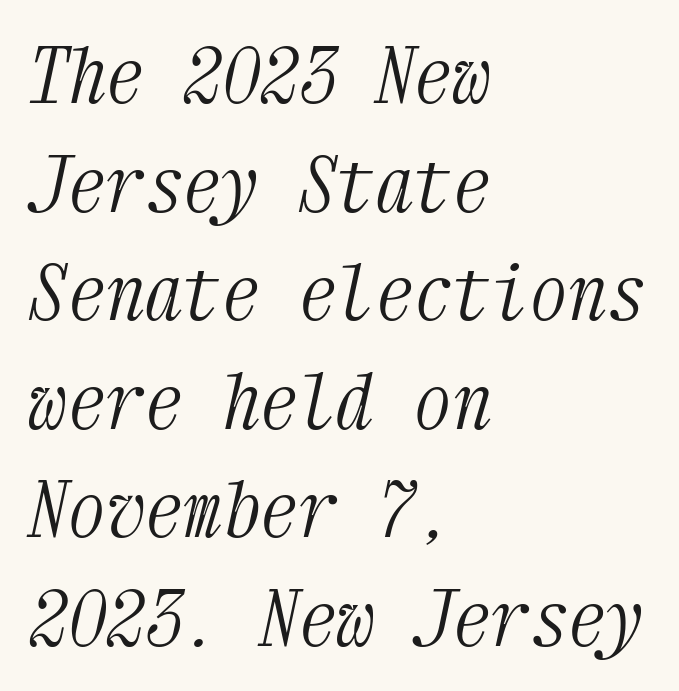
The baseline area is clear. Line beginnings align vertically; line endings do not. You can tell from the footed stems that serif type was used. The passage shown has conventional tracking throughout. The letters are slanted; this is an italic face. The rendering uses typewriter-style spacing with identical character cells.
